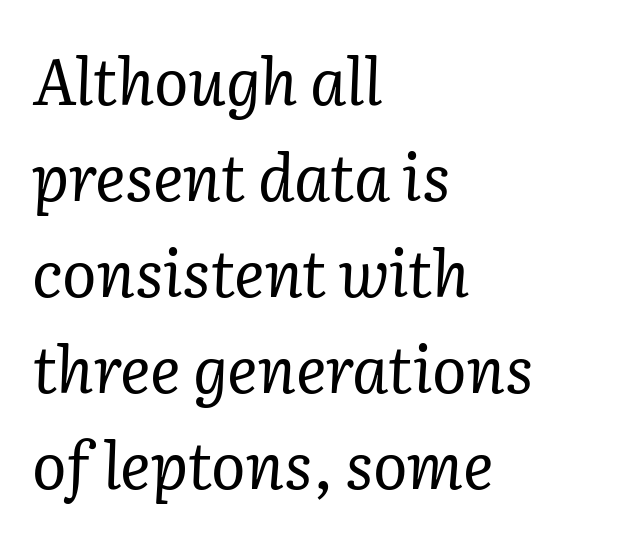
Q: Is the text bold? A: No.
Q: Is the text italic (slanted)? A: Yes, it leans right by about 2 degrees.
Q: Is the typeface a serif or a sans-serif typeface? A: Serif.
Q: Is the text underlined? A: No.
Q: How is the paragraph aligned? A: Left-aligned.
Q: Is the spacing between letters normal or unusually wide? A: Normal.
Q: Is the spacing between lines tight, normal or loose? A: Normal.
Q: Width (condensed, normal, or wide)? A: Normal.
Q: Stroke contrast? A: Low.
Q: x-height? A: Medium.
Q: Monospaced? A: No.
